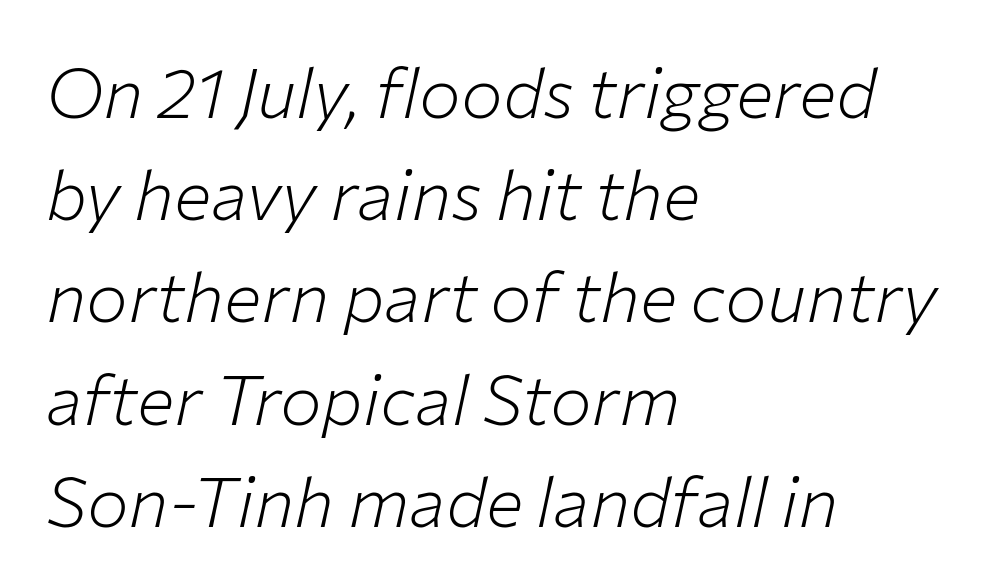
Q: Is the text bold? A: No.
Q: Is the text italic (slanted)? A: Yes, it leans right by about 12 degrees.
Q: Is the text underlined? A: No.
Q: How is the paragraph aligned? A: Left-aligned.
Q: Is the spacing between letters normal or unusually wide? A: Normal.
Q: Is the spacing between lines tight, normal or loose? A: Normal.
Q: Width (condensed, normal, or wide)? A: Normal.
Q: Stroke contrast? A: Low.
Q: x-height? A: Medium.
Q: Monospaced? A: No.
